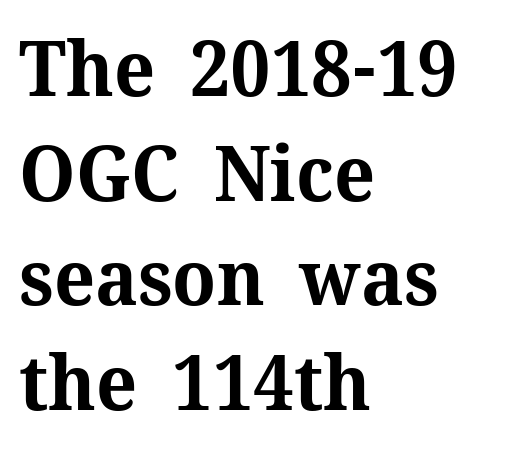
{"serif": "yes", "italic": "no", "bold": "yes", "weight": "bold", "width": "normal", "stroke_contrast": "medium", "x_height": "medium", "monospaced": "no", "underline": "no", "align": "left", "line_spacing": "normal", "line_spacing_ratio": 1.36, "letter_spacing": "normal", "letter_spacing_em": 0.0, "glyph_px": 77}
